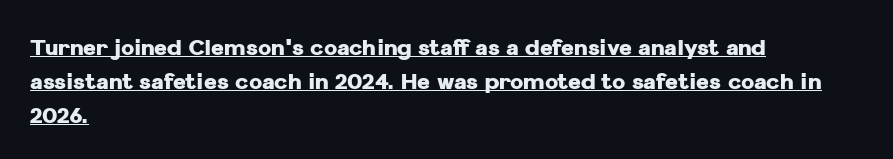
Q: Is the text bold? A: Yes.
Q: Is the text italic (slanted)? A: No, it is upright.
Q: Is the text underlined? A: Yes.
Q: How is the paragraph aligned? A: Left-aligned.
Q: Is the spacing between letters normal or unusually wide? A: Normal.
Q: Is the spacing between lines tight, normal or loose? A: Normal.
